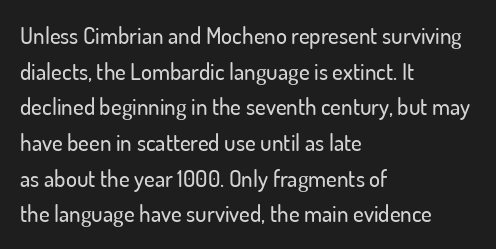
The image shows 23 px text type, upright; set left-aligned, normal line spacing (1.55x), normal letter spacing, not underlined.
